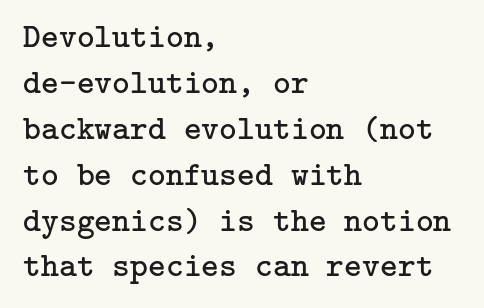
Q: Is the text bold? A: No.
Q: Is the text italic (slanted)? A: No, it is upright.
Q: Is the typeface a serif or a sans-serif typeface? A: Serif.
Q: Is the text underlined? A: No.
Q: How is the paragraph aligned? A: Left-aligned.
Q: Is the spacing between letters normal or unusually wide? A: Normal.
Q: Is the spacing between lines tight, normal or loose? A: Normal.
Q: Width (condensed, normal, or wide)? A: Normal.
Q: Stroke contrast? A: Low.
Q: x-height? A: Medium.
